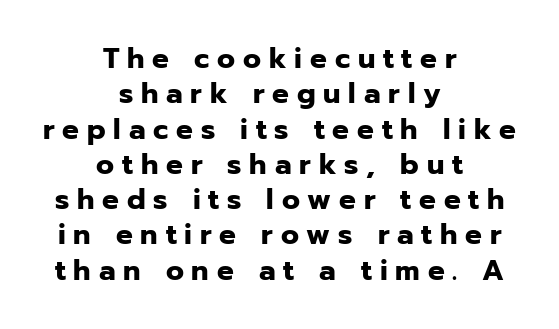
Q: Is the text bold? A: Yes.
Q: Is the text italic (slanted)? A: No, it is upright.
Q: Is the typeface a serif or a sans-serif typeface? A: Sans-serif.
Q: Is the text underlined? A: No.
Q: How is the paragraph aligned? A: Centered.
Q: Is the spacing between letters normal or unusually wide? A: Unusually wide.
Q: Is the spacing between lines tight, normal or loose? A: Normal.
Q: Width (condensed, normal, or wide)? A: Normal.
Q: Stroke contrast? A: Low.
Q: x-height? A: Medium.
Q: Monospaced? A: No.
